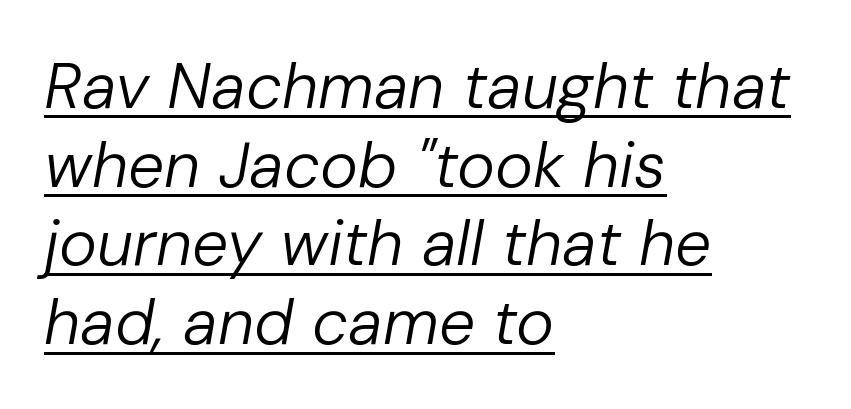
The image shows 64 px regular-weight type, italic (leaning right); set left-aligned, line spacing 1.23x, normal letter spacing, underlined; low stroke contrast and a medium x-height.
